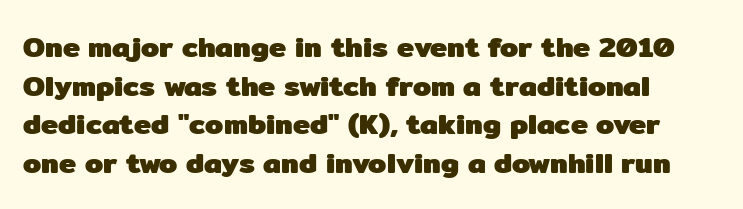
Q: Is the text bold? A: Yes.
Q: Is the text italic (slanted)? A: No, it is upright.
Q: Is the typeface a serif or a sans-serif typeface? A: Sans-serif.
Q: Is the text underlined? A: No.
Q: How is the paragraph aligned? A: Left-aligned.
Q: Is the spacing between letters normal or unusually wide? A: Normal.
Q: Is the spacing between lines tight, normal or loose? A: Normal.
Q: Width (condensed, normal, or wide)? A: Normal.
Q: Stroke contrast? A: Low.
Q: x-height? A: Medium.
Q: Monospaced? A: No.
